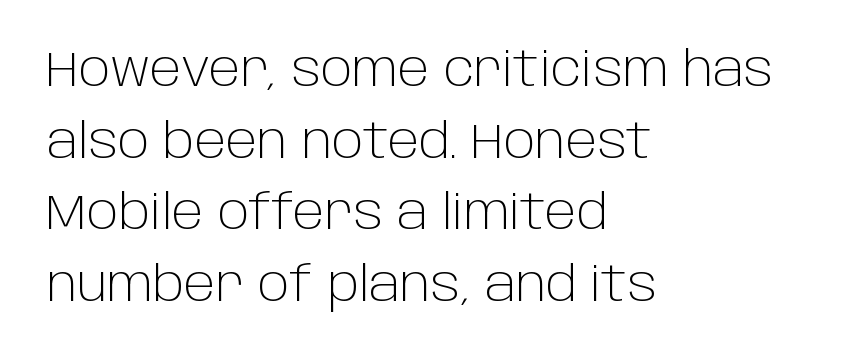
{"serif": "no", "italic": "no", "bold": "no", "weight": "light", "width": "normal", "stroke_contrast": "low", "x_height": "large", "monospaced": "no", "underline": "no", "align": "left", "line_spacing": "normal", "line_spacing_ratio": 1.46, "letter_spacing": "normal", "letter_spacing_em": 0.0, "glyph_px": 49}
